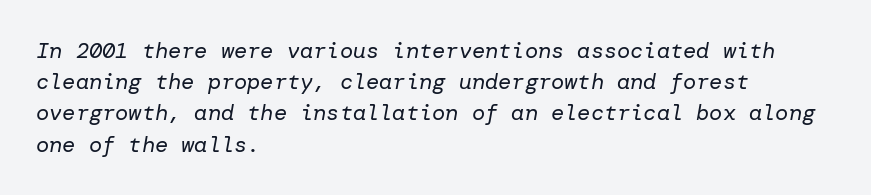
Rule under the text: the space is simply empty. The type is set solid horizontally, with unmodified tracking. Stroke thickness stays within the range of a standard reading face or lighter. Vertically, the passage feels balanced, rows spaced as you'd expect.
